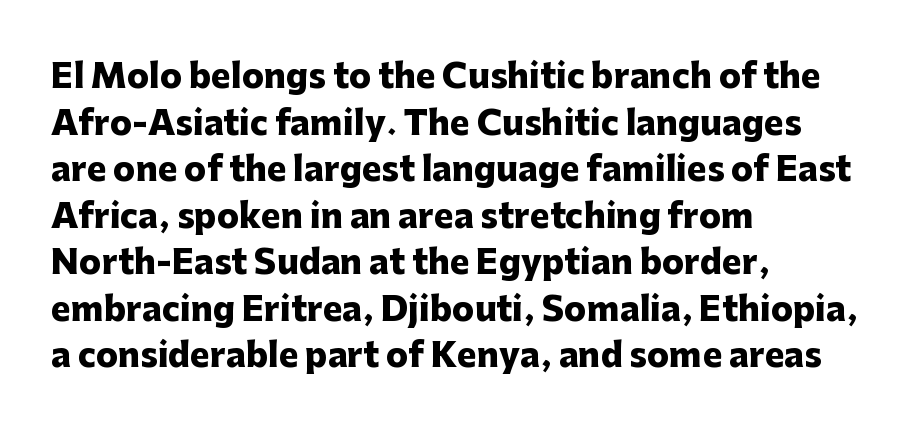
{"serif": "no", "italic": "no", "bold": "yes", "weight": "heavy", "width": "normal", "stroke_contrast": "low", "x_height": "medium", "monospaced": "no", "underline": "no", "align": "left", "line_spacing": "normal", "line_spacing_ratio": 1.41, "letter_spacing": "normal", "letter_spacing_em": 0.0, "glyph_px": 33}
